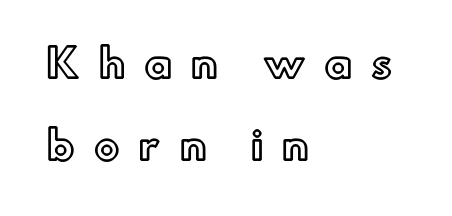
The image shows 38 px text type, upright; set left-aligned, loose line spacing (2.16x), unusually wide letter spacing (+0.5 em), not underlined; a small x-height.
